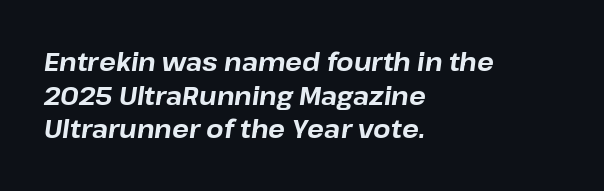
The area under the type is left untouched. When letters slant like this, we call the style italic. The line texture is even and compact thanks to regular tracking. The text block is weighted toward the left margin, trailing off unevenly rightward. Its strokes are broad and dark, the hallmark of bold type. A typesetter would call this leading conventional body-copy spacing.
